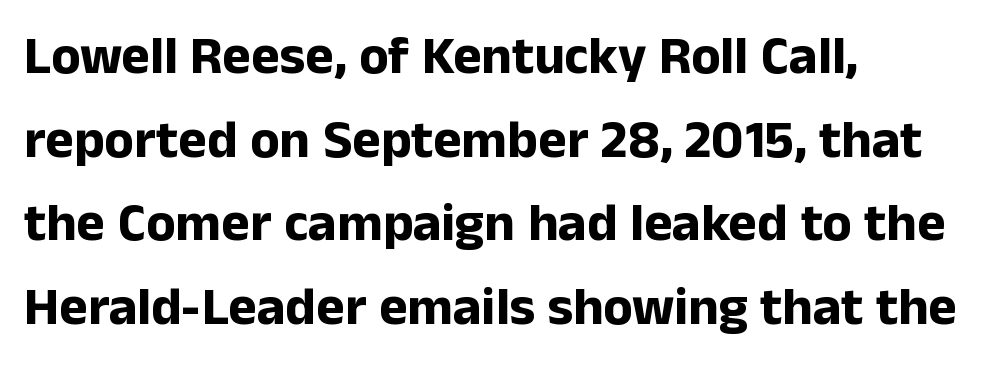
The characters display no serif detailing; their extremities are plain. A typesetter would call this proportional, since set widths differ per character. Default kerning and tracking; the words read as compact shapes. Posture: vertical. Rows of type keep a routine distance in the vertical direction. Has an underline been added? It has not.
